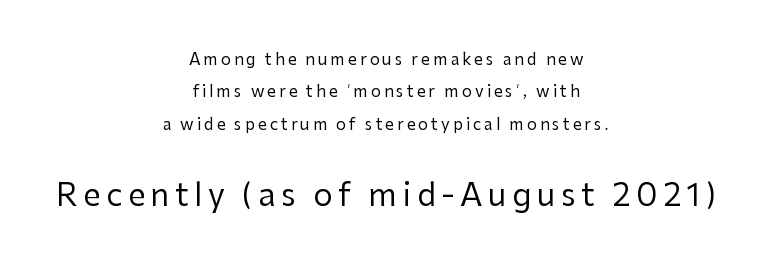
The gap between lines stays unmarked. Note the varied advance widths — an 'i' is clearly narrower than an 'm'. You get the small type first, then a jump to larger type. The letters stand upright; this is a roman face. Vertically, the passage feels expansive, rows floating well apart. Serifs: no, the terminals of the letterforms are clean.
